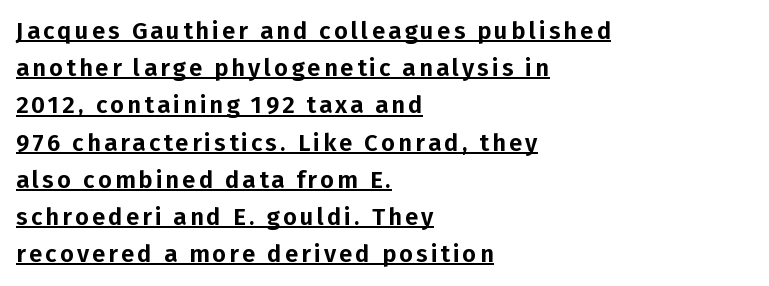
{"italic": "no", "underline": "yes", "align": "left", "line_spacing": "normal", "line_spacing_ratio": 1.55, "glyph_px": 24}
